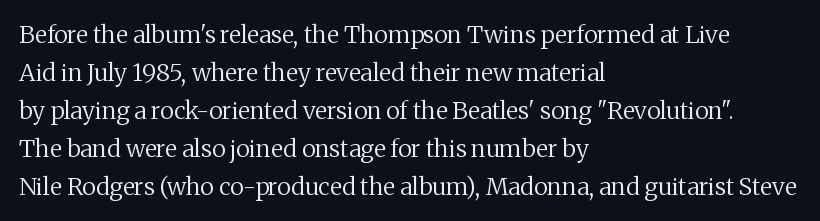
Q: Is the text bold? A: No.
Q: Is the text italic (slanted)? A: No, it is upright.
Q: Is the text underlined? A: No.
Q: How is the paragraph aligned? A: Left-aligned.
Q: Is the spacing between letters normal or unusually wide? A: Normal.
Q: Is the spacing between lines tight, normal or loose? A: Normal.
